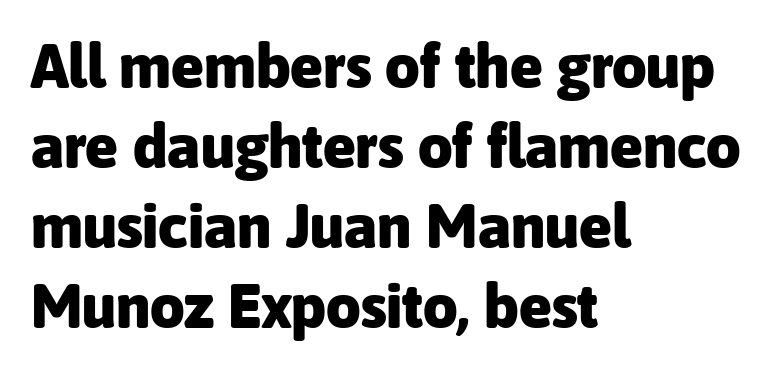
The image shows 61 px heavy sans-serif type, upright; set left-aligned, normal line spacing (1.31x), normal letter spacing, not underlined; low stroke contrast and a medium x-height.
